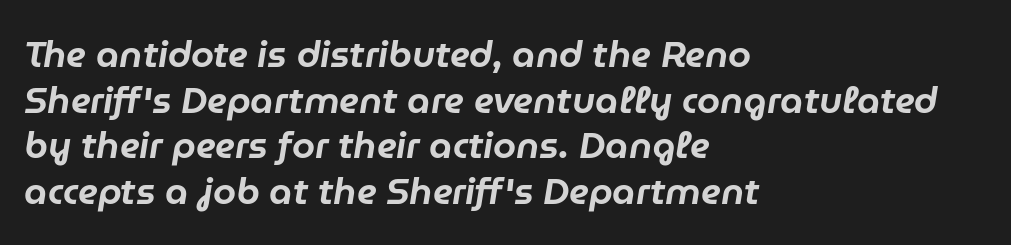
Q: Is the text italic (slanted)? A: Yes, it leans right by about 9 degrees.
Q: Is the text underlined? A: No.
Q: How is the paragraph aligned? A: Left-aligned.
Q: Is the spacing between letters normal or unusually wide? A: Normal.
Q: Width (condensed, normal, or wide)? A: Normal.
Q: Stroke contrast? A: Low.
Q: x-height? A: Medium.
Q: Monospaced? A: No.
